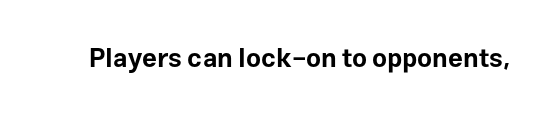
{"italic": "no", "bold": "yes", "underline": "no", "letter_spacing": "normal", "letter_spacing_em": 0.0, "glyph_px": 26}
